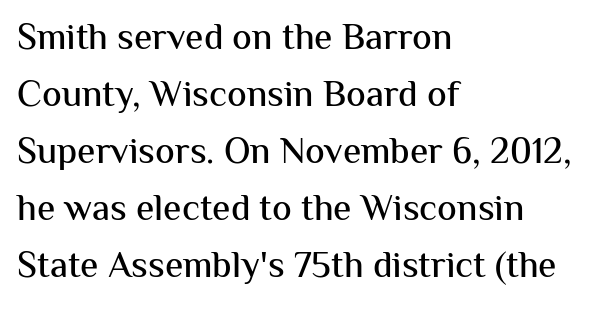
Q: Is the text italic (slanted)? A: No, it is upright.
Q: Is the typeface a serif or a sans-serif typeface? A: Sans-serif.
Q: Is the text underlined? A: No.
Q: How is the paragraph aligned? A: Left-aligned.
Q: Is the spacing between letters normal or unusually wide? A: Normal.
Q: Is the spacing between lines tight, normal or loose? A: Normal.
Q: Width (condensed, normal, or wide)? A: Normal.
Q: Stroke contrast? A: Medium.
Q: x-height? A: Medium.
Q: Monospaced? A: No.
